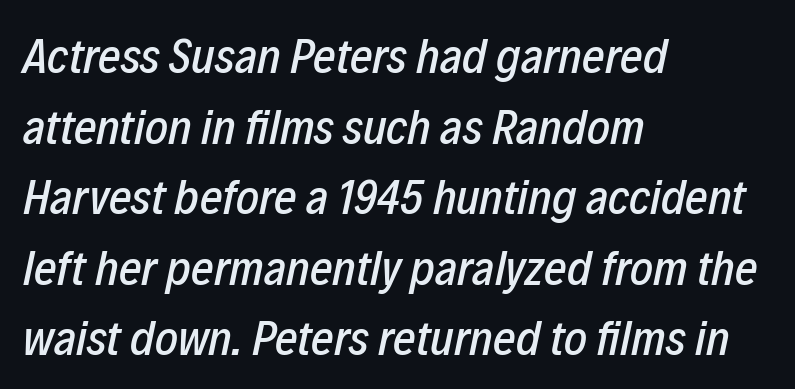
The image shows 49 px condensed type, italic (leaning right); set left-aligned, normal line spacing (1.44x), normal letter spacing, not underlined; low stroke contrast and a medium x-height.
